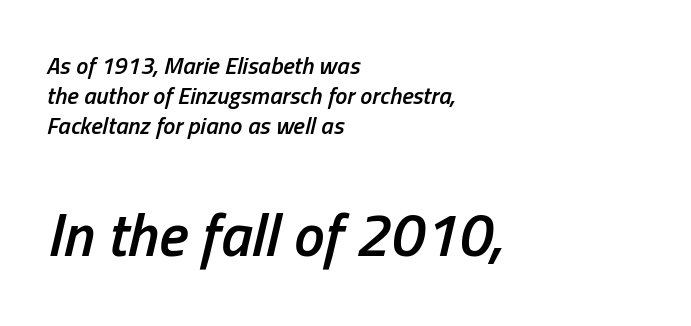
Think of a printed novel: that variable character pitch is what you see here. Normally led — the rows are evenly, conventionally spaced. The passage is arranged the way most books set body copy — flush left. Glyph-to-glyph distance matches everyday printed text. The second block has been scaled up relative to the first.
